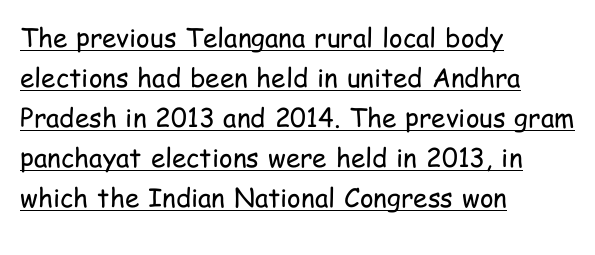
{"italic": "no", "bold": "no", "underline": "yes", "align": "left", "line_spacing": "normal", "line_spacing_ratio": 1.54, "letter_spacing": "normal", "letter_spacing_em": 0.0, "glyph_px": 26}
